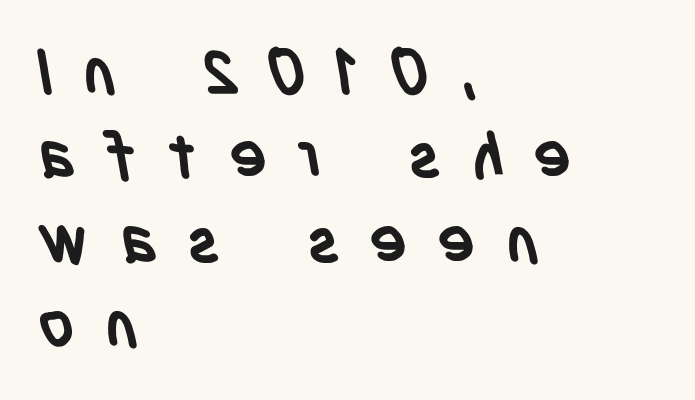
Reading down the column, the eye jumps a familiar distance to each next line. Here the designer chose a conventional face with non-uniform glyph widths. I'd describe the lettering as bold — thick and assertive. Bare-footed words on every line.
